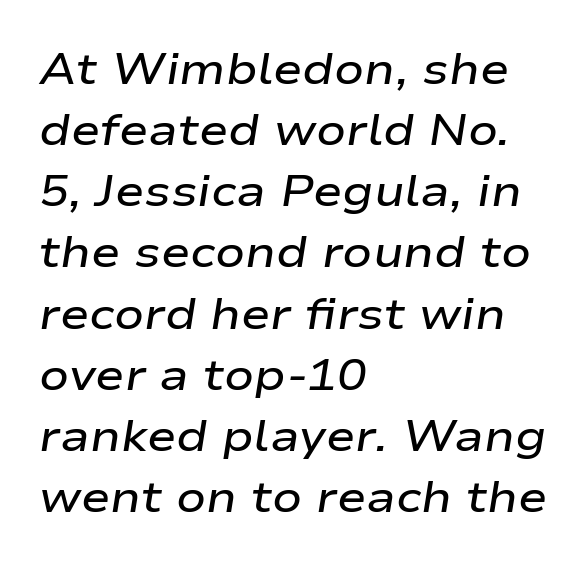
The image shows 44 px semibold, wide type, italic (leaning right); set left-aligned, normal line spacing (1.39x), normal letter spacing, not underlined; low stroke contrast and a medium x-height.
